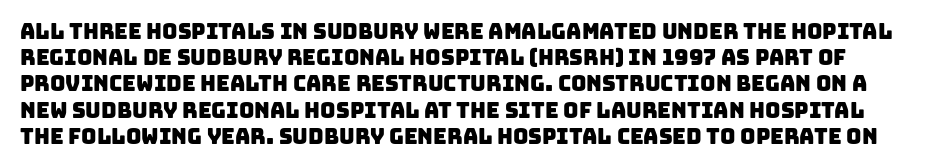
The image shows 21 px text type; set normal line spacing (1.25x), normal letter spacing, not underlined.
